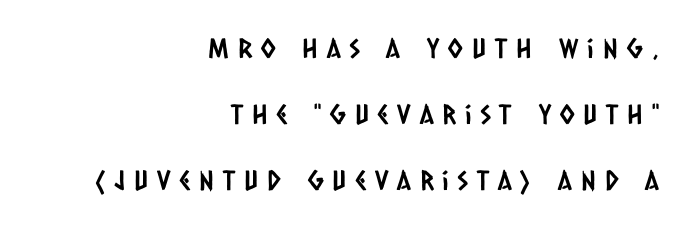
{"underline": "no", "align": "right", "line_spacing": "loose", "line_spacing_ratio": 2.45, "letter_spacing": "wide", "letter_spacing_em": 0.33, "glyph_px": 27}
